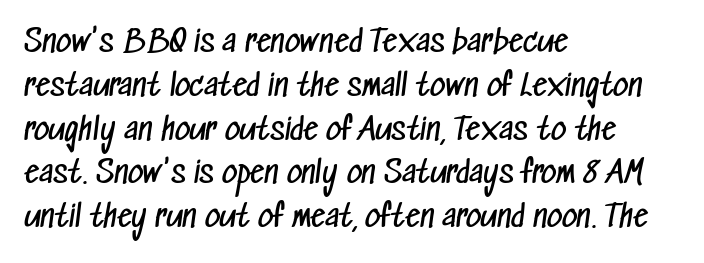
{"serif": "no", "bold": "no", "weight": "regular", "width": "condensed", "stroke_contrast": "low", "x_height": "medium", "monospaced": "no", "underline": "no", "align": "left", "line_spacing": "normal", "line_spacing_ratio": 1.46, "letter_spacing": "normal", "letter_spacing_em": 0.0, "glyph_px": 30}
